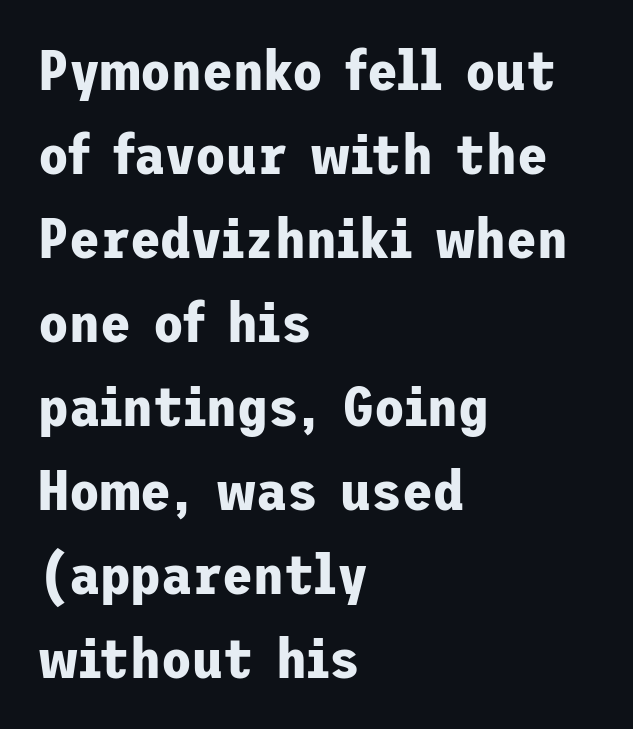
Q: Is the text bold? A: Yes.
Q: Is the text italic (slanted)? A: No, it is upright.
Q: Is the typeface a serif or a sans-serif typeface? A: Sans-serif.
Q: Is the text underlined? A: No.
Q: How is the paragraph aligned? A: Left-aligned.
Q: Is the spacing between letters normal or unusually wide? A: Normal.
Q: Is the spacing between lines tight, normal or loose? A: Normal.
Q: Width (condensed, normal, or wide)? A: Normal.
Q: Stroke contrast? A: Low.
Q: x-height? A: Medium.
